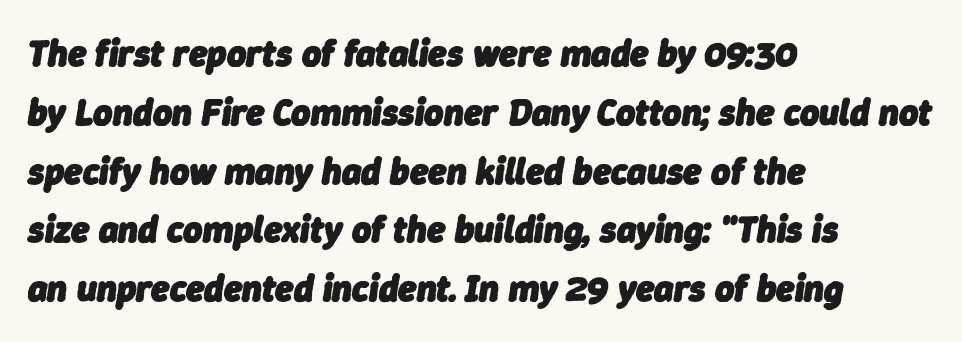
Q: Is the text bold? A: Yes.
Q: Is the text italic (slanted)? A: Yes, it leans right by about 9 degrees.
Q: Is the text underlined? A: No.
Q: How is the paragraph aligned? A: Left-aligned.
Q: Is the spacing between letters normal or unusually wide? A: Normal.
Q: Is the spacing between lines tight, normal or loose? A: Normal.
Q: Width (condensed, normal, or wide)? A: Normal.
Q: Stroke contrast? A: Low.
Q: x-height? A: Medium.
Q: Monospaced? A: No.
